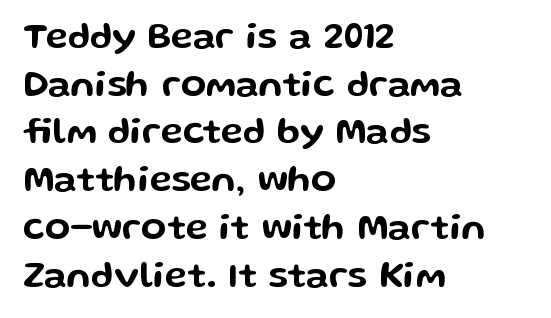
Characters remain perfectly vertical along every line. No word sits above an underline. Is there much room between lines? A standard amount, neither cramped nor airy. The letters advance in unequal steps, a hallmark of proportional type.
